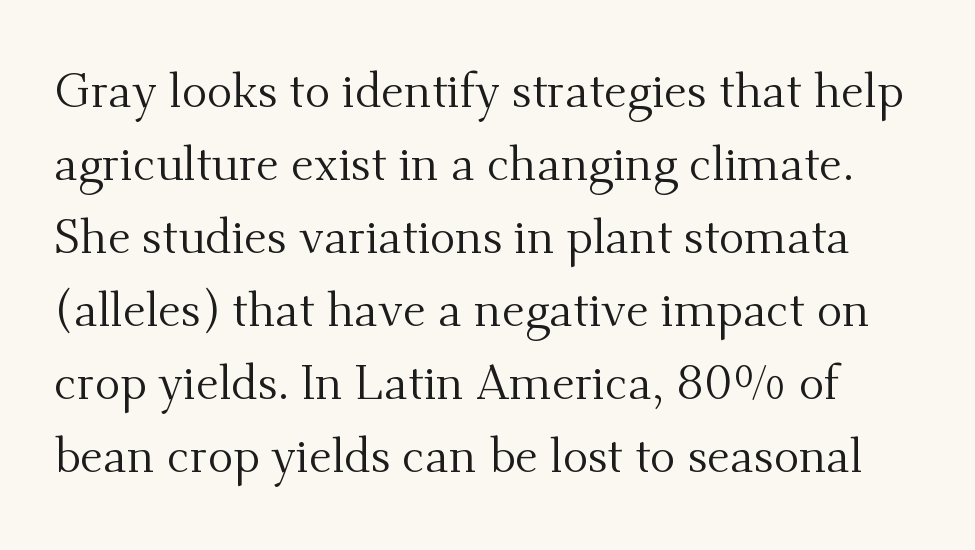
{"serif": "yes", "italic": "no", "bold": "no", "weight": "regular", "width": "normal", "stroke_contrast": "medium", "x_height": "small", "monospaced": "no", "underline": "no", "line_spacing": "normal", "line_spacing_ratio": 1.52, "letter_spacing": "normal", "letter_spacing_em": 0.0, "glyph_px": 48}
